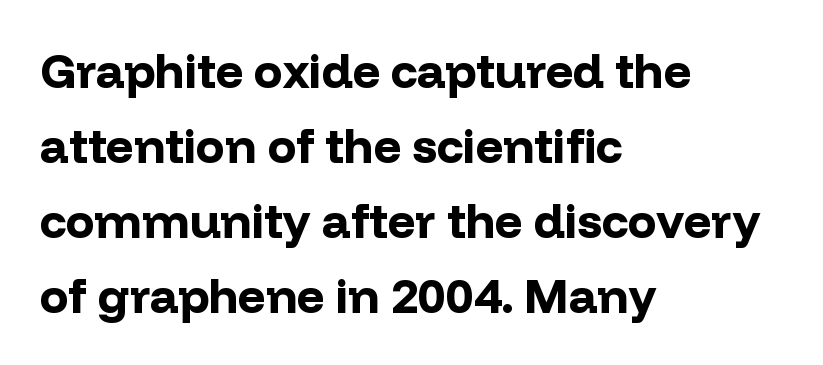
A typesetter would call this zero additional tracking. The block of text has a typical density, with ordinary space between rows. Typographically, this falls in the sans-serif category. The passage is arranged the way most books set body copy — flush left. The axis of the letterforms is exactly vertical. Underline: absent.
